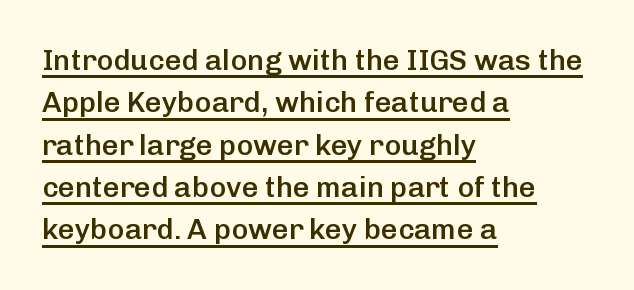
The image shows 29 px semibold sans-serif type, upright; set left-aligned, normal line spacing (1.46x), normal letter spacing, underlined; low stroke contrast and a medium x-height.
